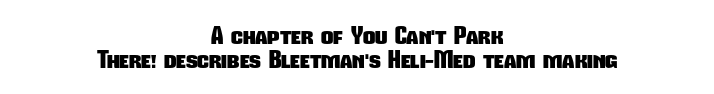
Q: Is the text bold? A: Yes.
Q: Is the text underlined? A: No.
Q: How is the paragraph aligned? A: Centered.
Q: Is the spacing between letters normal or unusually wide? A: Normal.
Q: Is the spacing between lines tight, normal or loose? A: Tight.
